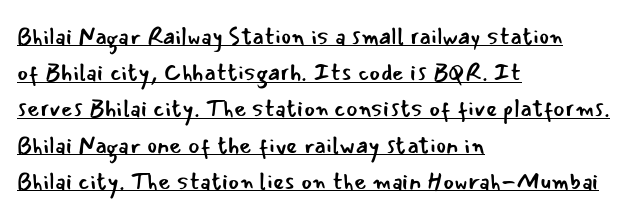
When letters stand straight like this, we call the style roman or upright. Nothing heavy about these letters — not bold at all. You can see a thin bar hugging the bottom of the glyphs. A typesetter would call this zero additional tracking. Regarding leading, the lines here are spaced in the standard way.
